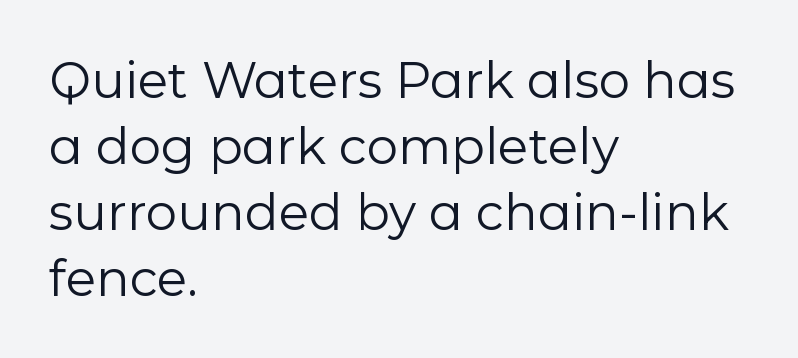
Horizontal alignment here is leftward, the default for most running prose. The strip under each line holds only bare page. Letterform terminals end flat and unadorned throughout the passage. The rendering uses natural spacing where letterforms have individual widths. What's the leading like? Ordinary, nothing unusual.
